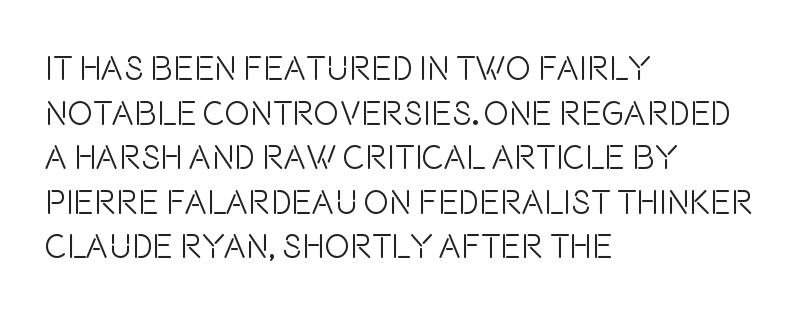
Q: Is the text bold? A: No.
Q: Is the text italic (slanted)? A: No, it is upright.
Q: Is the typeface a serif or a sans-serif typeface? A: Sans-serif.
Q: Is the text underlined? A: No.
Q: How is the paragraph aligned? A: Left-aligned.
Q: Is the spacing between letters normal or unusually wide? A: Normal.
Q: Is the spacing between lines tight, normal or loose? A: Normal.
Q: Width (condensed, normal, or wide)? A: Condensed.
Q: Stroke contrast? A: Low.
Q: x-height? A: Large.
Q: Monospaced? A: No.
